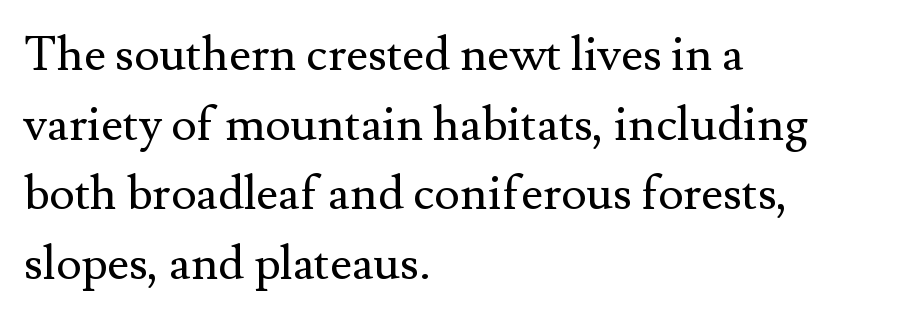
Q: Is the text bold? A: No.
Q: Is the text italic (slanted)? A: No, it is upright.
Q: Is the typeface a serif or a sans-serif typeface? A: Serif.
Q: Is the text underlined? A: No.
Q: How is the paragraph aligned? A: Left-aligned.
Q: Is the spacing between letters normal or unusually wide? A: Normal.
Q: Is the spacing between lines tight, normal or loose? A: Normal.
Q: Width (condensed, normal, or wide)? A: Normal.
Q: Stroke contrast? A: Medium.
Q: x-height? A: Small.
Q: Monospaced? A: No.
